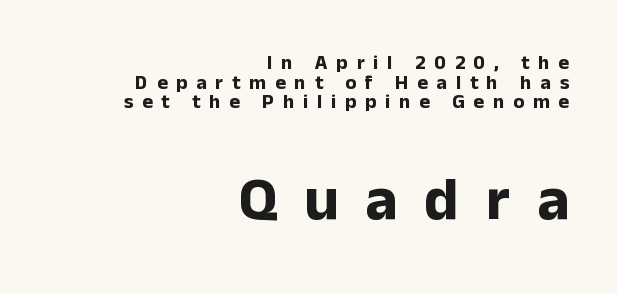
{"serif": "no", "italic": "no", "bold": "yes", "weight": "bold", "width": "normal", "stroke_contrast": "low", "x_height": "medium", "monospaced": "no", "underline": "no", "align": "right", "line_spacing": "tight", "line_spacing_ratio": 0.98, "letter_spacing": "wide", "letter_spacing_em": 0.44, "larger_block": "second", "size_ratio": 3.05, "glyph_px": 61}
